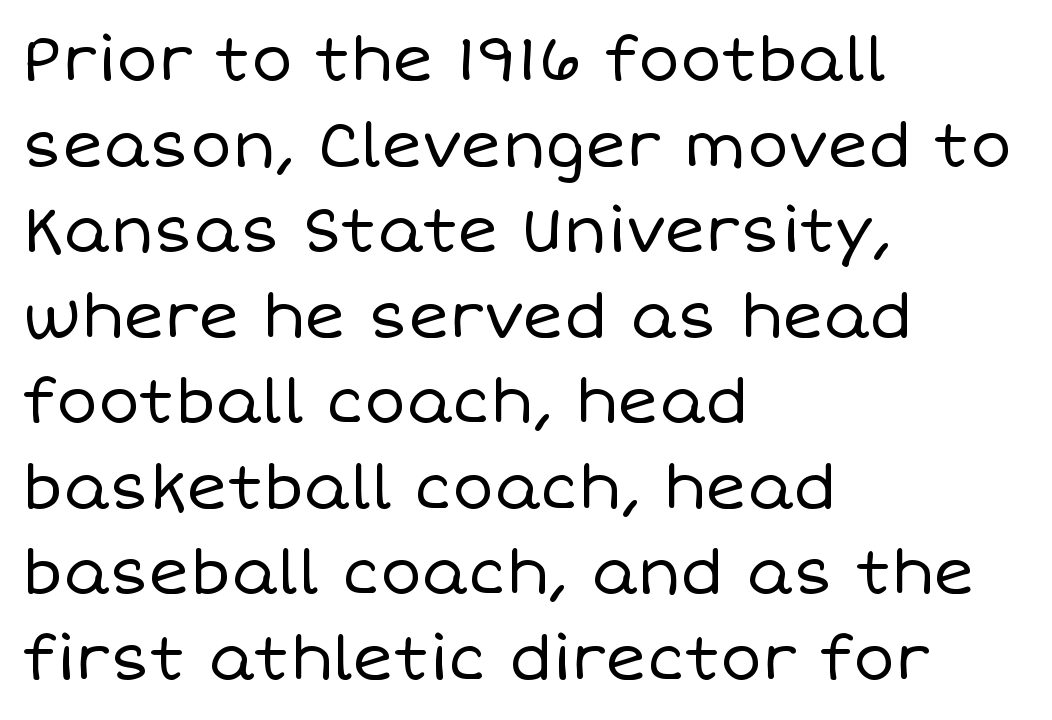
Line spacing here is normal. Heft: none added — not bold. Unmarked baselines from the first word to the last. These lines are rendered in a variable-pitch font. This sample uses plain, unmodified letter spacing. Short and long lines alike share a common starting point at left.
